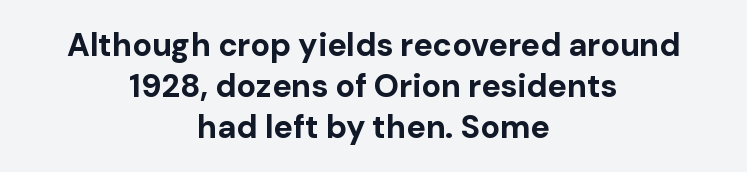
{"serif": "no", "italic": "no", "bold": "yes", "weight": "bold", "width": "normal", "stroke_contrast": "low", "x_height": "medium", "monospaced": "no", "underline": "no", "align": "center", "line_spacing": "normal", "line_spacing_ratio": 1.28, "letter_spacing": "normal", "letter_spacing_em": 0.0, "glyph_px": 32}
